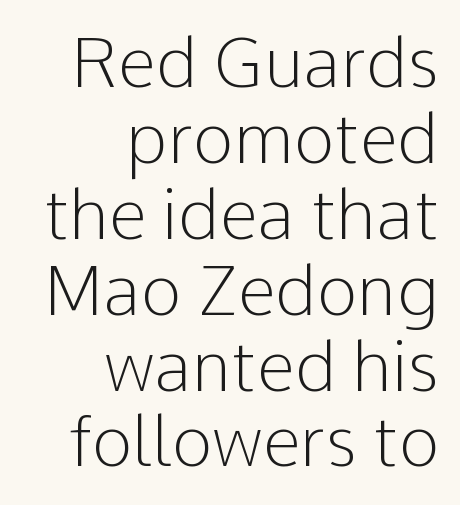
The image shows 69 px light sans-serif type, upright; set right-aligned, tight line spacing (1.1x), normal letter spacing, not underlined; low stroke contrast and a medium x-height.
